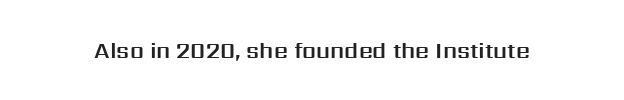
Tall strokes in this sample are plumb rather than angled. Short note: letters normally spaced. Lines of text with bare space underneath.
